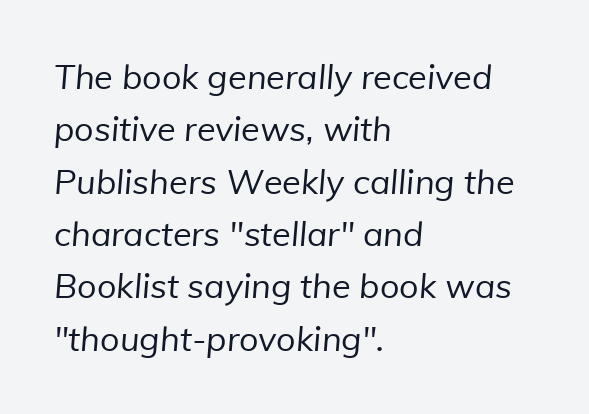
Q: Is the text bold? A: No.
Q: Is the typeface a serif or a sans-serif typeface? A: Sans-serif.
Q: Is the text underlined? A: No.
Q: How is the paragraph aligned? A: Left-aligned.
Q: Is the spacing between letters normal or unusually wide? A: Normal.
Q: Is the spacing between lines tight, normal or loose? A: Normal.
Q: Width (condensed, normal, or wide)? A: Normal.
Q: Stroke contrast? A: Low.
Q: x-height? A: Medium.
Q: Monospaced? A: No.
